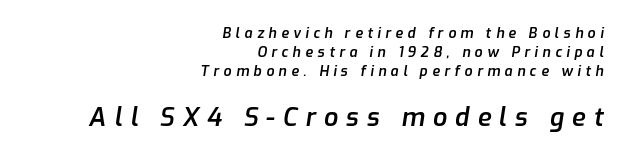
Q: Is the text bold? A: Semi-bold.
Q: Is the text italic (slanted)? A: Yes, it leans right by about 9 degrees.
Q: Is the text underlined? A: No.
Q: How is the paragraph aligned? A: Right-aligned.
Q: Is the spacing between letters normal or unusually wide? A: Unusually wide.
Q: Is the spacing between lines tight, normal or loose? A: Normal.
Q: Which block of text is set in a larger size, the first (top) or the second (bottom)? A: The second (bottom) one.
